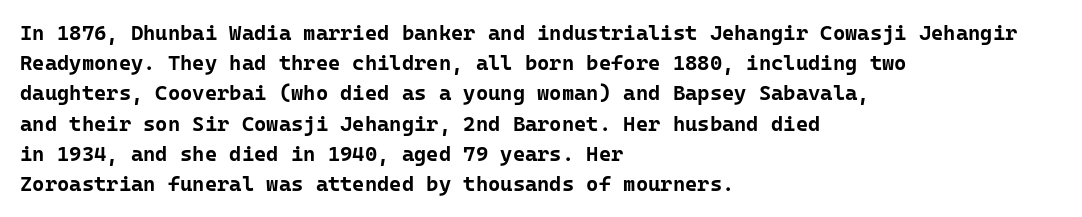
The image shows 21 px bold type, upright; set left-aligned, normal line spacing (1.44x), normal letter spacing, not underlined.
